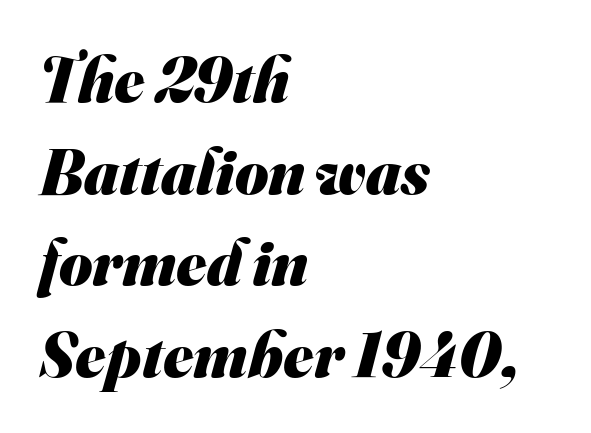
{"serif": "no", "bold": "yes", "weight": "heavy", "width": "normal", "stroke_contrast": "medium", "x_height": "small", "monospaced": "no", "underline": "no", "align": "left", "line_spacing": "normal", "line_spacing_ratio": 1.43, "letter_spacing": "normal", "letter_spacing_em": 0.0, "glyph_px": 64}
